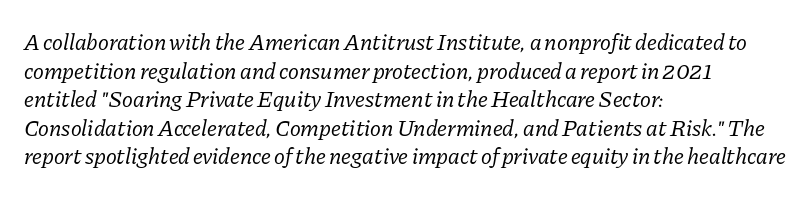
Letters rest on an invisible, unmarked baseline. No extra tracking has been applied to these lines. These glyphs show unthickened strokes, regular width or finer. Typeset ragged right — the left edge is the straight one.
